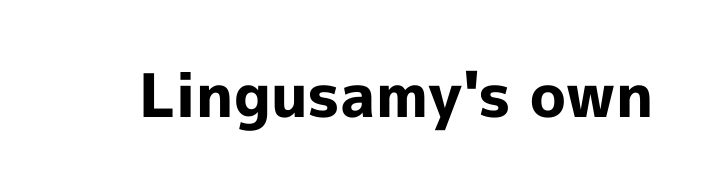
The image shows 60 px bold sans-serif type, upright; set normal letter spacing, not underlined; a medium x-height.
